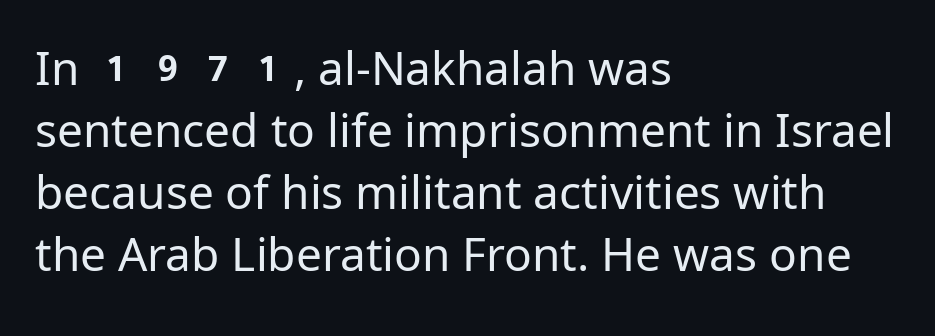
The image shows 46 px regular-weight sans-serif type, upright; set left-aligned, normal line spacing (1.35x), normal letter spacing, not underlined; low stroke contrast and a medium x-height.
